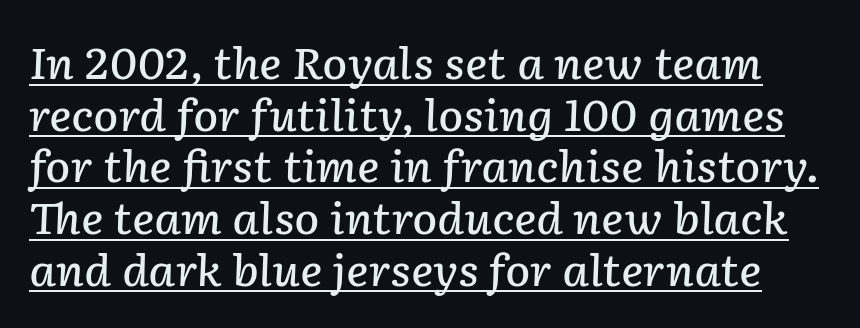
Proportional: the letters do not fall into vertical columns. Caption: semibold face, moderately heavy strokes. In terms of letterspacing, this is plain default setting. It's the slanting kind of type.
